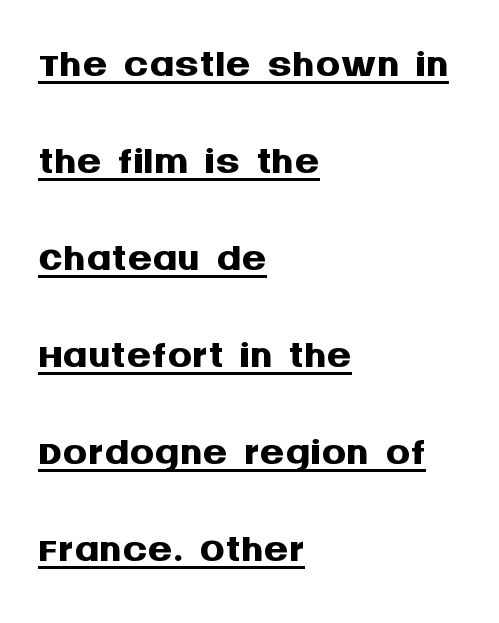
Q: Is the text bold? A: Yes.
Q: Is the text italic (slanted)? A: No, it is upright.
Q: Is the typeface a serif or a sans-serif typeface? A: Sans-serif.
Q: Is the text underlined? A: Yes.
Q: How is the paragraph aligned? A: Left-aligned.
Q: Is the spacing between letters normal or unusually wide? A: Normal.
Q: Is the spacing between lines tight, normal or loose? A: Normal.
Q: Width (condensed, normal, or wide)? A: Normal.
Q: Stroke contrast? A: Medium.
Q: x-height? A: Large.
Q: Monospaced? A: No.
